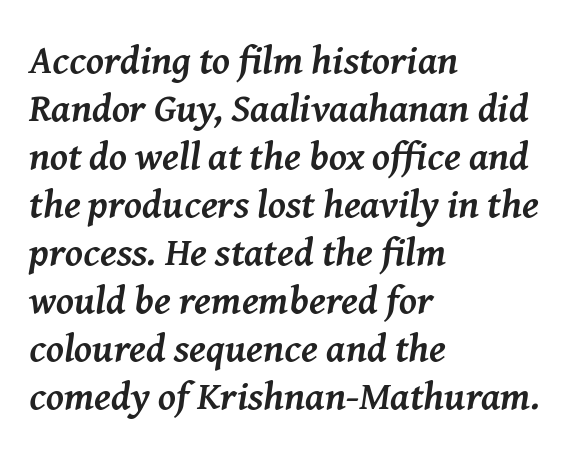
The image shows 40 px semibold serif type, italic (leaning right); set left-aligned, line spacing 1.2x, normal letter spacing, not underlined; medium stroke contrast and a medium x-height.
